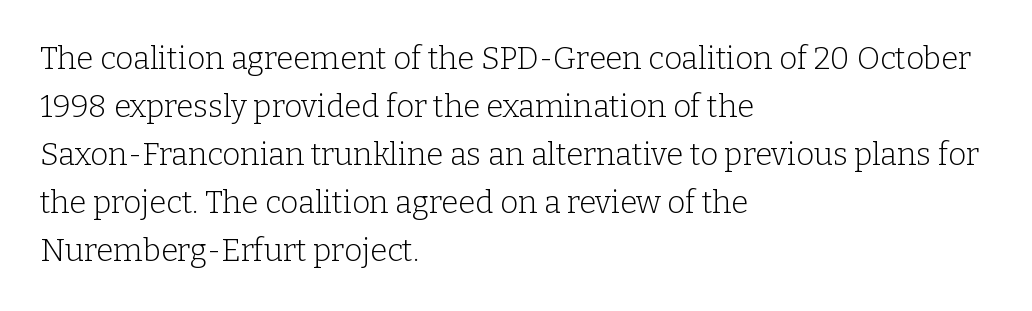
The image shows 31 px light serif type, upright; set left-aligned, normal line spacing (1.55x), normal letter spacing, not underlined; low stroke contrast and a medium x-height.
